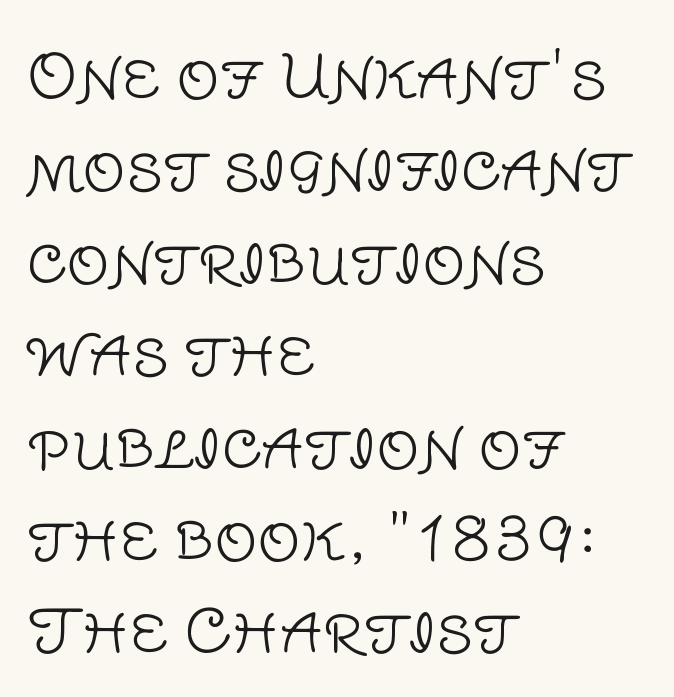
In terms of letterform style, serifs are entirely absent. The gaps between neighbouring characters are ordinary and unremarkable. Summary of vertical rhythm: regular, with standard interline spacing. The font is comparable to plain body text, perhaps lighter.
